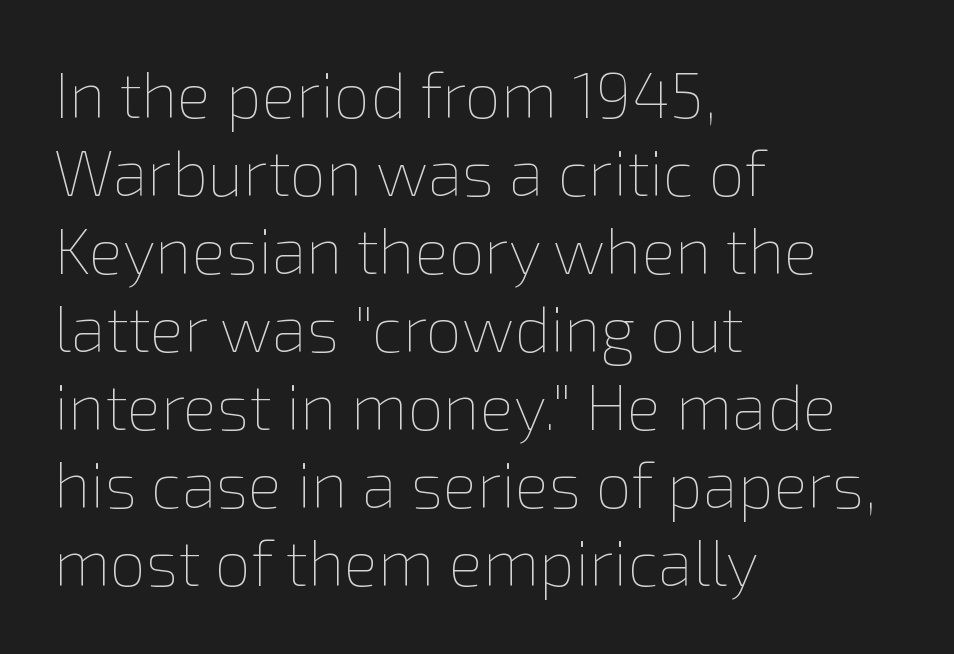
Q: Is the text bold? A: No.
Q: Is the text italic (slanted)? A: No, it is upright.
Q: Is the text underlined? A: No.
Q: How is the paragraph aligned? A: Left-aligned.
Q: Is the spacing between letters normal or unusually wide? A: Normal.
Q: Width (condensed, normal, or wide)? A: Normal.
Q: Stroke contrast? A: Low.
Q: x-height? A: Medium.
Q: Monospaced? A: No.
